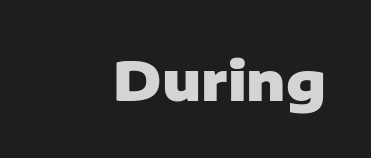
The image shows 54 px heavy sans-serif type, upright; set normal letter spacing, not underlined; low stroke contrast and a medium x-height.
